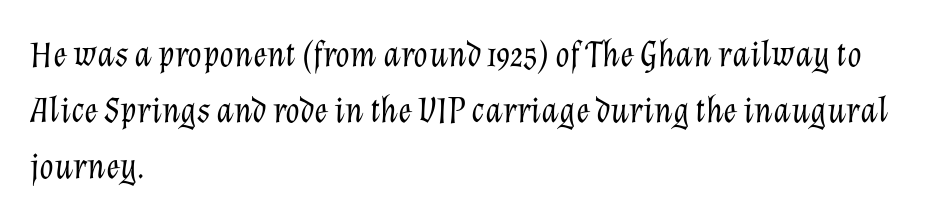
Quick note: interline space is typical. A classic flush-left, rag-right setting is used for this passage. In terms of posture, this sample is oblique. Stroke mass is kept to a normal reading level or below. This sample has the flowing, uneven cadence of proportional lettering.
